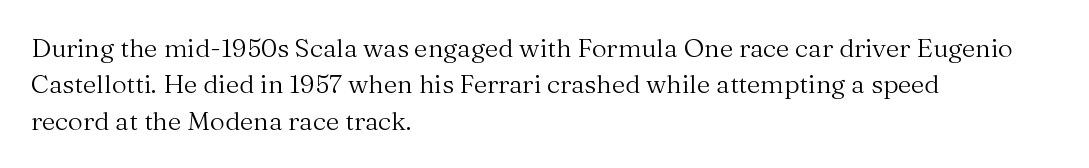
Short and long lines alike share a common starting point at left. The typeface has the unassuming heft of standard copy or less. Is the letter spacing exaggerated? No — it looks like the ordinary default. Has an underline been added? It has not. Posture: vertical.
